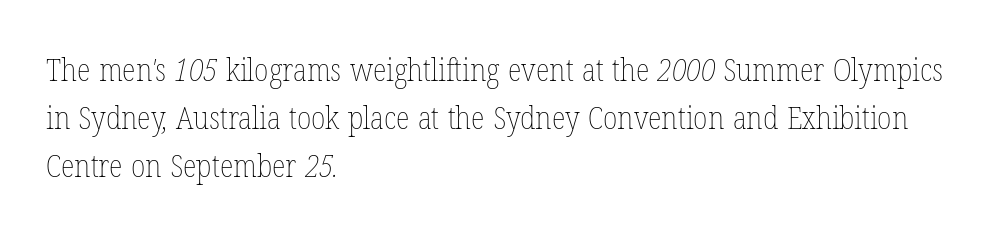
{"bold": "no", "weight": "thin", "width": "condensed", "stroke_contrast": "low", "x_height": "medium", "monospaced": "no", "underline": "no", "align": "left", "line_spacing": "normal", "line_spacing_ratio": 1.5, "letter_spacing": "normal", "letter_spacing_em": 0.0, "glyph_px": 32}
